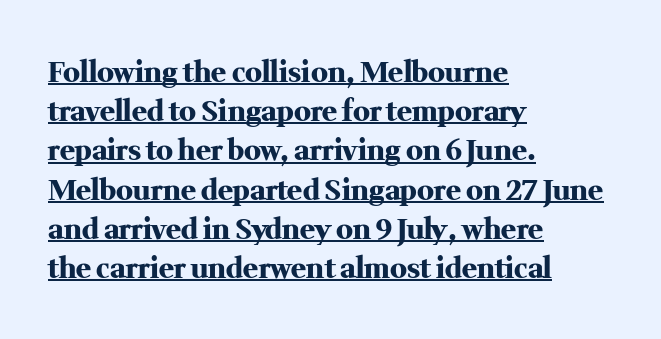
Characters remain perfectly vertical along every line. Honestly, the letter spacing is just normal — you wouldn't notice it. Notice how the passage keeps a crisp vertical edge on the left only. The letters advance in unequal steps, a hallmark of proportional type. Descenders here cross a horizontal rule under the line.
